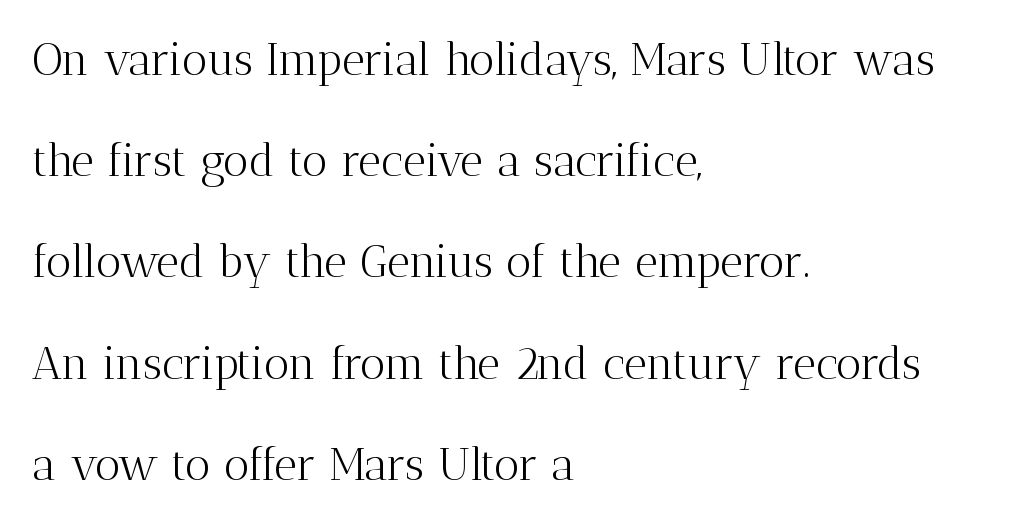
The image shows 45 px light serif type, upright; set left-aligned, loose line spacing (2.25x), normal letter spacing, not underlined; medium stroke contrast and a medium x-height.
